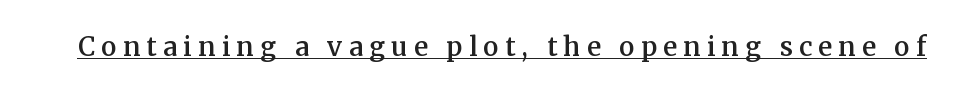
Q: Is the text bold? A: Semi-bold.
Q: Is the text italic (slanted)? A: No, it is upright.
Q: Is the text underlined? A: Yes.
Q: Is the spacing between letters normal or unusually wide? A: Unusually wide.
